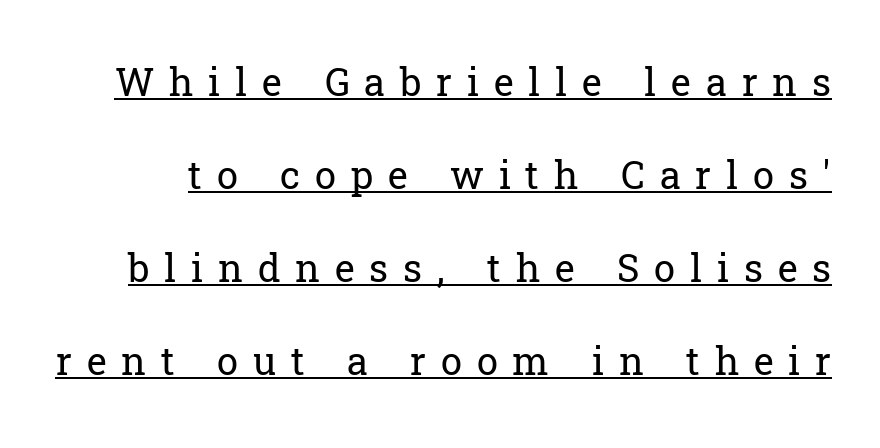
These characters rest on top of a visible drawn line. How are the letters spaced? Widely, with obvious added tracking. Proportional: the letters do not fall into vertical columns. If you measured baseline to baseline, you'd find a long distance. What kind of face is this? One with serifs. These glyphs show unthickened strokes, regular width or finer.
